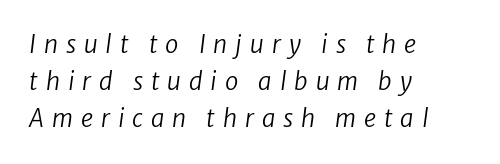
{"bold": "no", "underline": "no", "align": "left", "line_spacing": "normal", "line_spacing_ratio": 1.55, "letter_spacing": "wide", "letter_spacing_em": 0.33, "glyph_px": 24}
